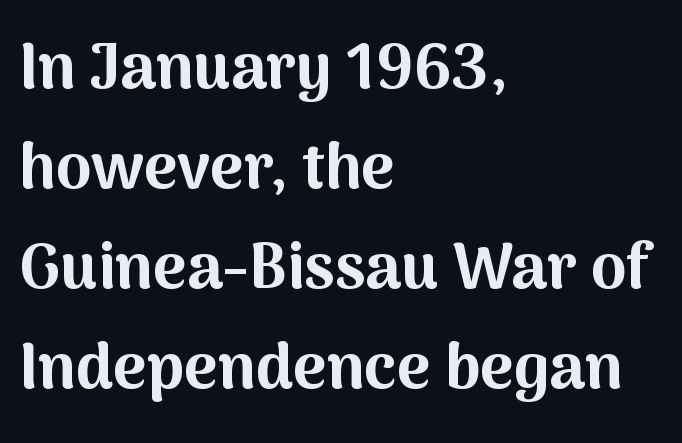
Q: Is the text bold? A: Yes.
Q: Is the text italic (slanted)? A: No, it is upright.
Q: Is the typeface a serif or a sans-serif typeface? A: Sans-serif.
Q: Is the text underlined? A: No.
Q: How is the paragraph aligned? A: Left-aligned.
Q: Is the spacing between letters normal or unusually wide? A: Normal.
Q: Is the spacing between lines tight, normal or loose? A: Normal.
Q: Width (condensed, normal, or wide)? A: Normal.
Q: Stroke contrast? A: Medium.
Q: x-height? A: Medium.
Q: Monospaced? A: No.
